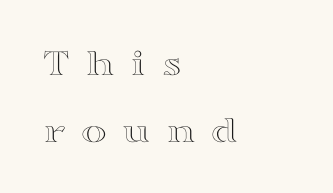
The image shows 39 px wide type, upright; set left-aligned, line spacing 1.71x, unusually wide letter spacing (+0.39 em), not underlined; a medium x-height.
